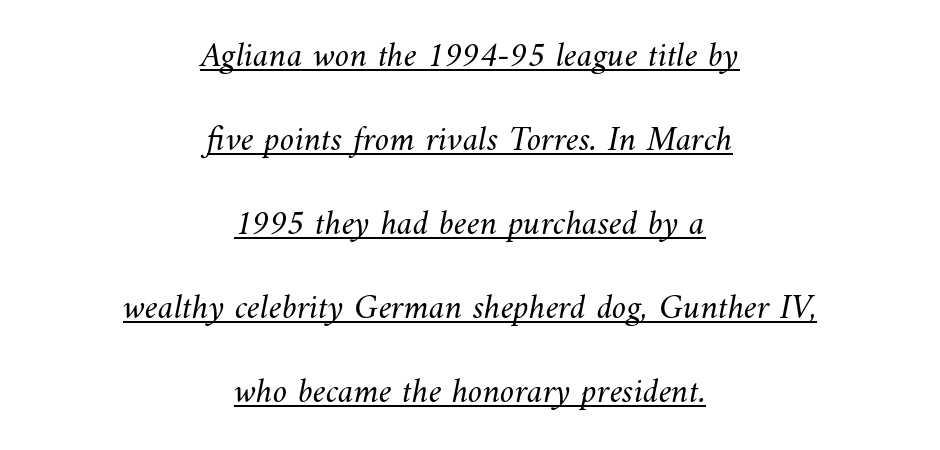
Q: Is the text bold? A: No.
Q: Is the text underlined? A: Yes.
Q: How is the paragraph aligned? A: Centered.
Q: Is the spacing between letters normal or unusually wide? A: Normal.
Q: Is the spacing between lines tight, normal or loose? A: Loose.
Q: Width (condensed, normal, or wide)? A: Normal.
Q: Stroke contrast? A: Medium.
Q: x-height? A: Small.
Q: Monospaced? A: No.
